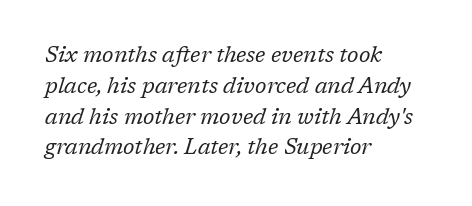
{"italic": "yes", "lean": "right", "slant_degrees": 17, "bold": "no", "underline": "no", "align": "left", "line_spacing": "normal", "line_spacing_ratio": 1.4, "letter_spacing": "normal", "letter_spacing_em": 0.0, "glyph_px": 22}
